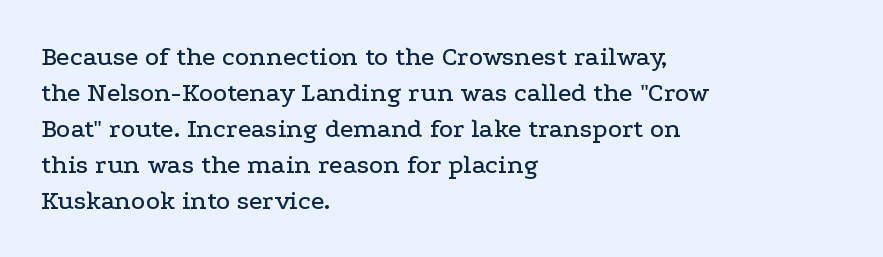
{"italic": "no", "underline": "no", "align": "left", "line_spacing": "normal", "line_spacing_ratio": 1.33, "letter_spacing": "normal", "letter_spacing_em": 0.0, "glyph_px": 27}
